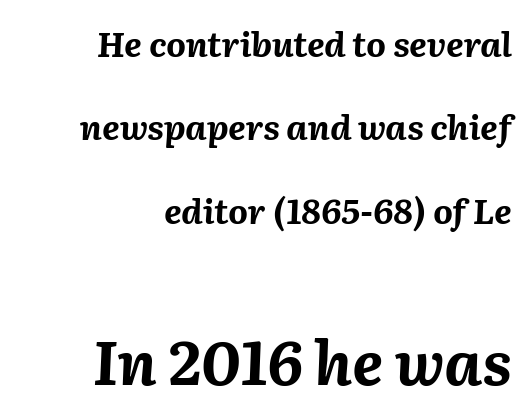
The image shows 60 px bold type, italic (leaning right); set right-aligned, loose line spacing (2.45x), normal letter spacing, not underlined; the second (bottom) block is 1.76x larger; medium stroke contrast and a medium x-height.
